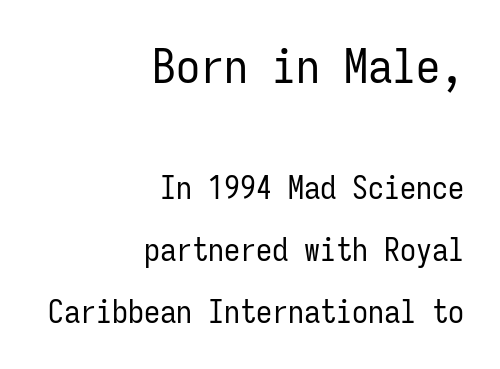
Q: Is the text bold? A: No.
Q: Is the text italic (slanted)? A: No, it is upright.
Q: Is the typeface a serif or a sans-serif typeface? A: Sans-serif.
Q: Is the text underlined? A: No.
Q: How is the paragraph aligned? A: Right-aligned.
Q: Is the spacing between letters normal or unusually wide? A: Normal.
Q: Is the spacing between lines tight, normal or loose? A: Loose.
Q: Which block of text is set in a larger size, the first (top) or the second (bottom)? A: The first (top) one.
Q: Width (condensed, normal, or wide)? A: Condensed.
Q: Stroke contrast? A: Low.
Q: x-height? A: Medium.
Q: Monospaced? A: Yes.
